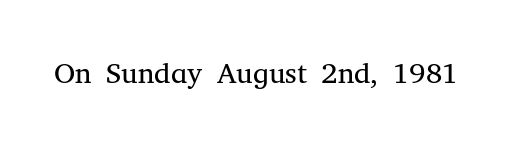
The image shows 29 px regular-weight serif type, upright; set normal letter spacing, not underlined; medium stroke contrast and a medium x-height.
